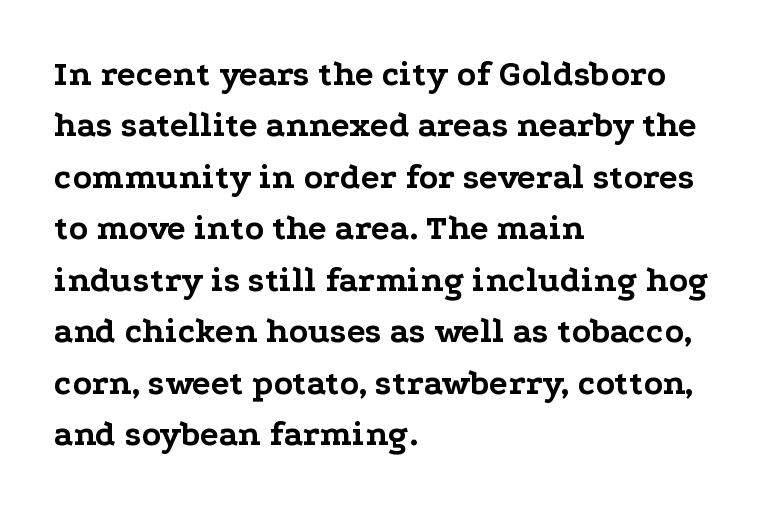
{"serif": "yes", "italic": "no", "bold": "yes", "weight": "bold", "width": "wide", "stroke_contrast": "low", "x_height": "medium", "monospaced": "no", "underline": "no", "align": "left", "line_spacing": "normal", "line_spacing_ratio": 1.47, "letter_spacing": "normal", "letter_spacing_em": 0.0, "glyph_px": 35}
